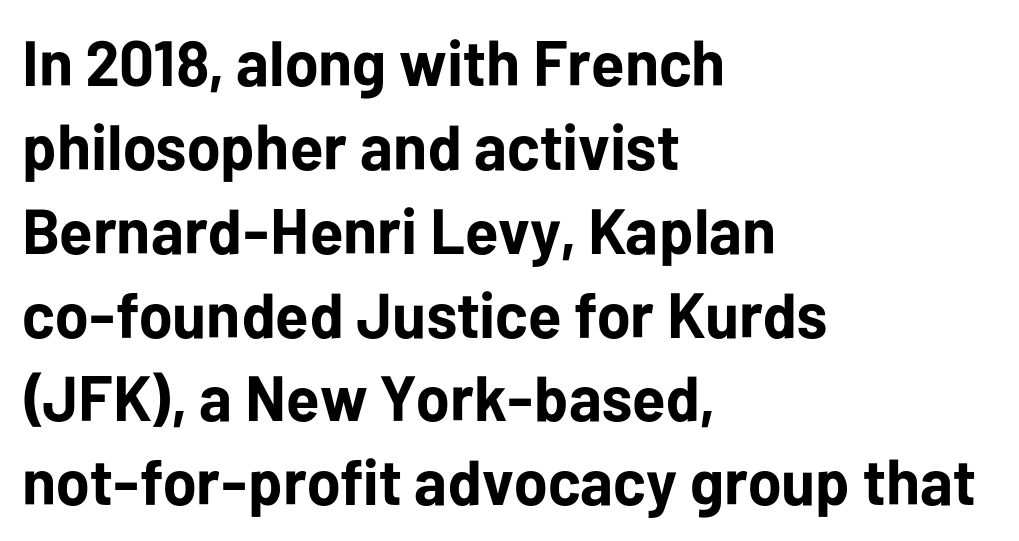
A roman cut, with each character standing at attention. Each letter keeps its own natural width here, so spacing adapts to shape. The glyphs are unaccompanied by any horizontal stroke below them. In terms of letterform style, serifs are entirely absent. Weight: bold.
